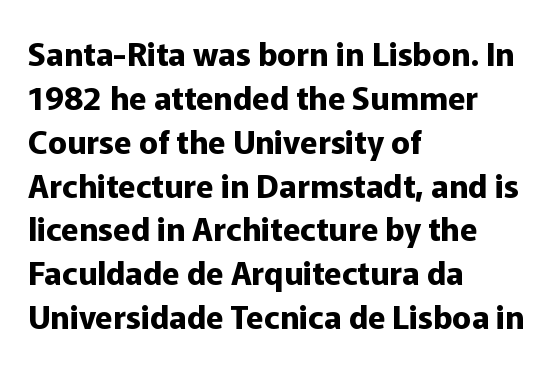
The image shows 32 px bold sans-serif type, upright; set left-aligned, normal line spacing (1.37x), normal letter spacing, not underlined; low stroke contrast and a medium x-height.
